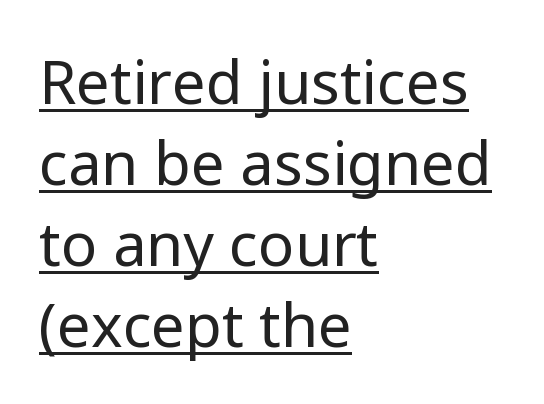
{"serif": "no", "italic": "no", "bold": "no", "weight": "regular", "width": "normal", "stroke_contrast": "low", "x_height": "medium", "monospaced": "no", "underline": "yes", "align": "left", "line_spacing": "normal", "line_spacing_ratio": 1.35, "letter_spacing": "normal", "letter_spacing_em": 0.0, "glyph_px": 60}
